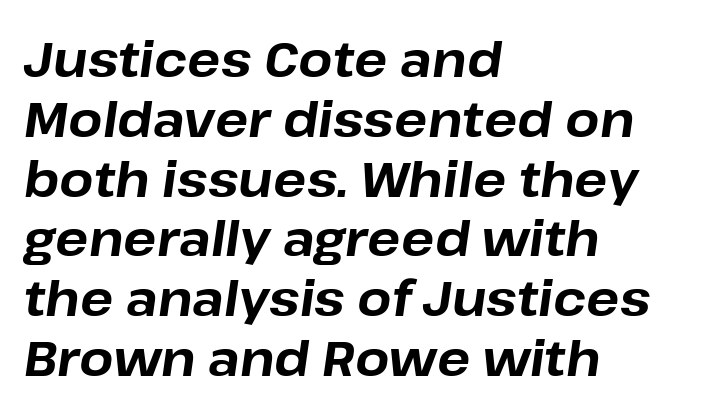
Left-aligned paragraph, ragged on the right. Look at the tracking — it's just the regular setting, nothing added. Does the weight exceed regular? Yes, all the way to bold. These lines were composed using italics. The string is rendered with underlining switched off.
